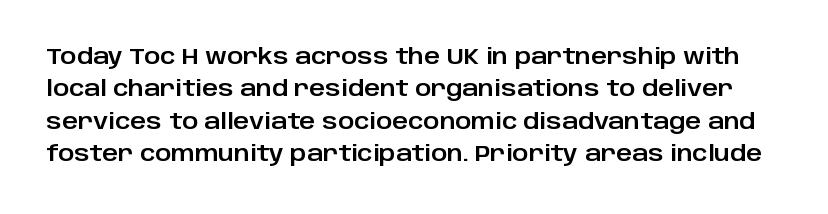
Q: Is the text italic (slanted)? A: No, it is upright.
Q: Is the text underlined? A: No.
Q: Is the spacing between letters normal or unusually wide? A: Normal.
Q: Is the spacing between lines tight, normal or loose? A: Normal.
